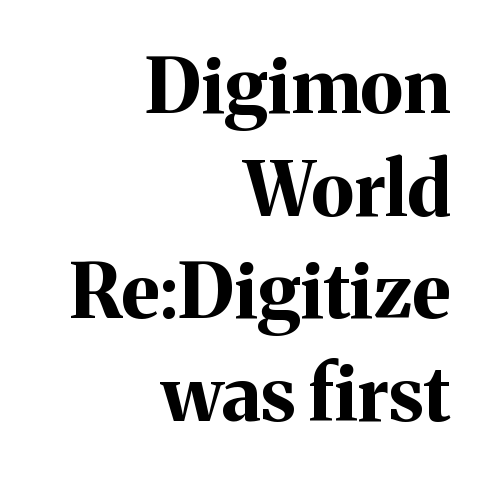
The image shows 76 px bold serif type, upright; set right-aligned, normal line spacing (1.35x), normal letter spacing, not underlined; medium stroke contrast and a medium x-height.
